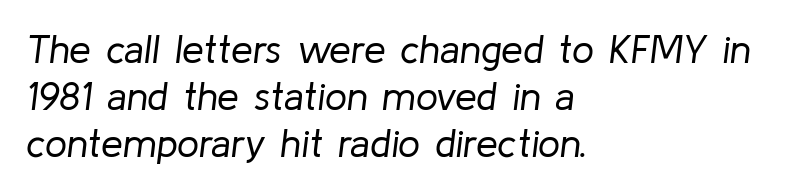
{"italic": "yes", "lean": "right", "slant_degrees": 8, "bold": "no", "weight": "regular", "width": "normal", "stroke_contrast": "low", "x_height": "medium", "monospaced": "no", "underline": "no", "align": "left", "line_spacing_ratio": 1.2, "letter_spacing": "normal", "letter_spacing_em": 0.0, "glyph_px": 39}
